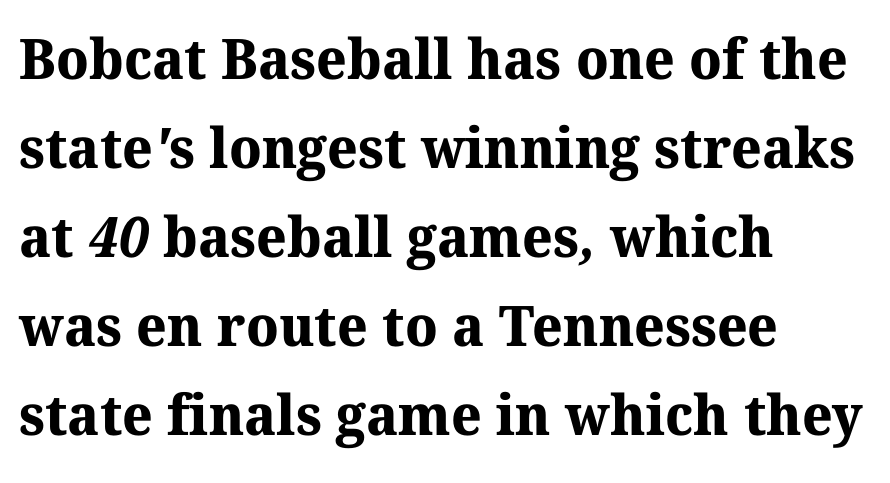
Weight: bold. The passage shown stacks its lines at a standard gap. The glyphs are unaccompanied by any horizontal stroke below them. Typographically, this falls in the serif category. These lines are set flush left with a ragged right edge. In terms of letterspacing, this is plain default setting.
